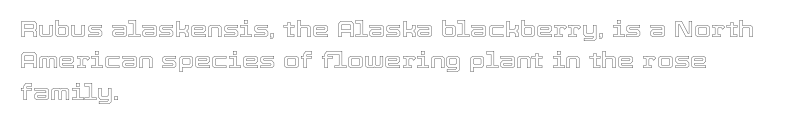
The image shows 22 px text type, upright; set left-aligned, normal line spacing (1.43x), normal letter spacing, not underlined.
